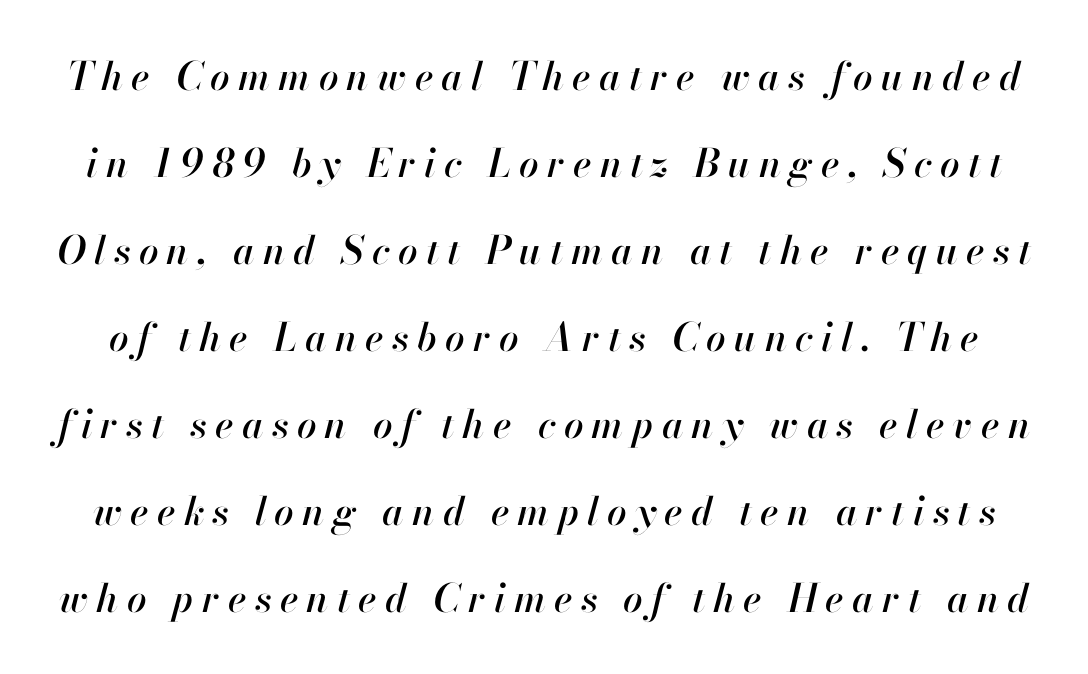
{"italic": "yes", "lean": "right", "slant_degrees": 13, "width": "normal", "stroke_contrast": "high", "x_height": "small", "monospaced": "no", "underline": "no", "line_spacing": "loose", "line_spacing_ratio": 2.23, "letter_spacing": "wide", "letter_spacing_em": 0.21, "glyph_px": 39}
